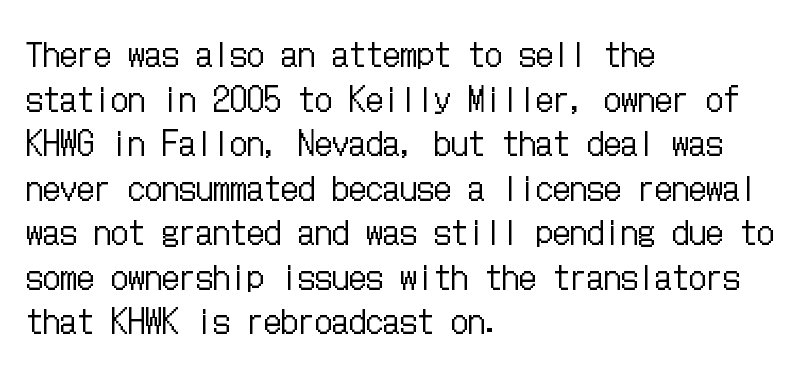
{"italic": "no", "bold": "no", "weight": "regular", "width": "condensed", "stroke_contrast": "low", "x_height": "medium", "underline": "no", "align": "left", "line_spacing": "normal", "line_spacing_ratio": 1.31, "letter_spacing": "normal", "letter_spacing_em": 0.0, "glyph_px": 34}
